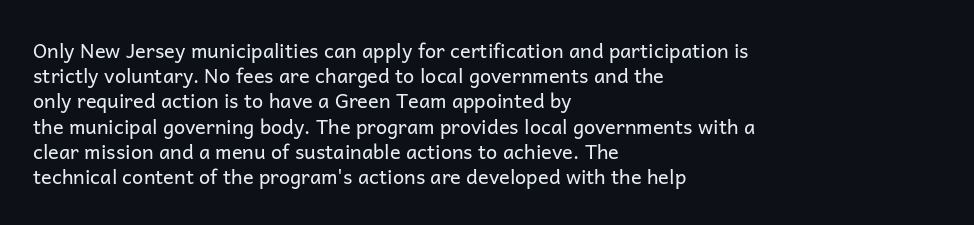
How would I describe the line gaps? Plain and ordinary. Stem width sits at or under what a default text font uses. Posture: straight, roman, zero tilt. Underlining? Definitely not there. How are the letters spaced? Ordinarily, with no added tracking. Alignment: flush left.
